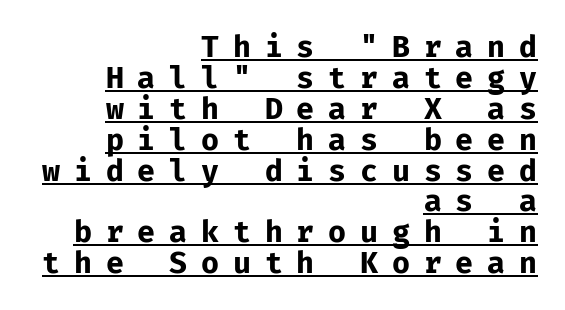
The image shows 30 px bold sans-serif type, upright, monospaced; set right-aligned, tight line spacing (1.03x), unusually wide letter spacing (+0.46 em), underlined; low stroke contrast and a medium x-height.
